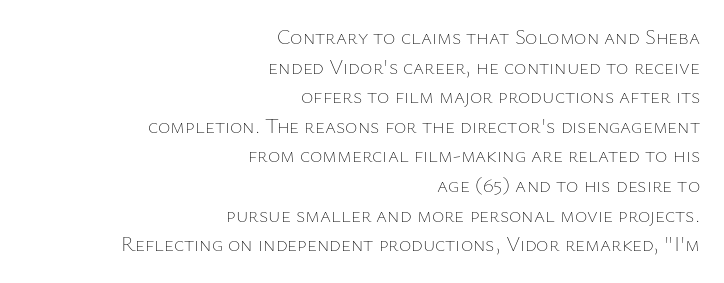
Does the leading feel generous? No, just average. Bare-footed words on every line. There is no visible air inserted between adjacent glyphs. The rendering anchors every line to the right-hand side. The weight would be labelled regular, book, light, or lighter still. Ordinary non-slanted type is in use.
